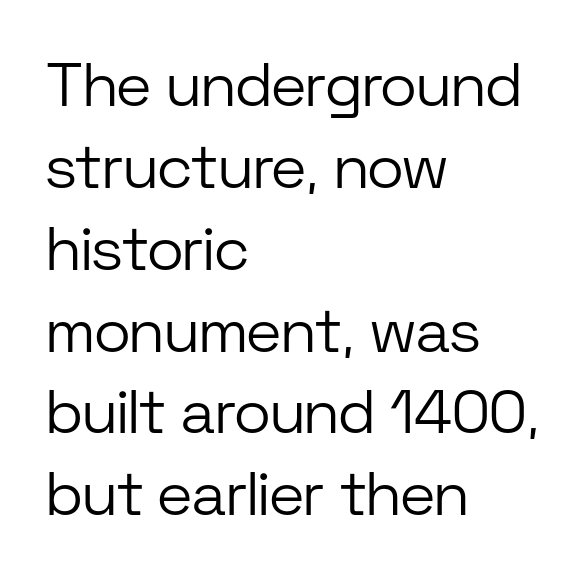
Q: Is the text bold? A: No.
Q: Is the text italic (slanted)? A: No, it is upright.
Q: Is the typeface a serif or a sans-serif typeface? A: Sans-serif.
Q: Is the text underlined? A: No.
Q: How is the paragraph aligned? A: Left-aligned.
Q: Is the spacing between letters normal or unusually wide? A: Normal.
Q: Is the spacing between lines tight, normal or loose? A: Normal.
Q: Width (condensed, normal, or wide)? A: Normal.
Q: Stroke contrast? A: Low.
Q: x-height? A: Medium.
Q: Monospaced? A: No.
